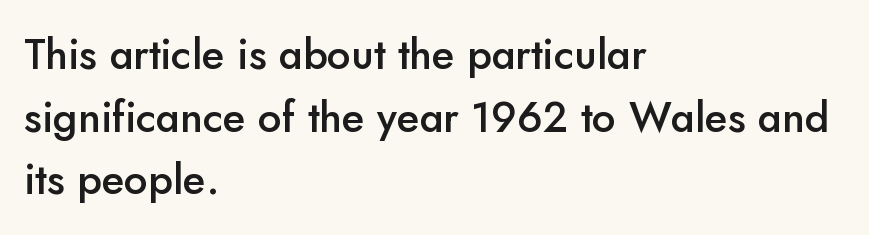
The image shows 42 px semibold sans-serif type, upright; set left-aligned, normal line spacing (1.49x), normal letter spacing, not underlined; low stroke contrast and a small x-height.
